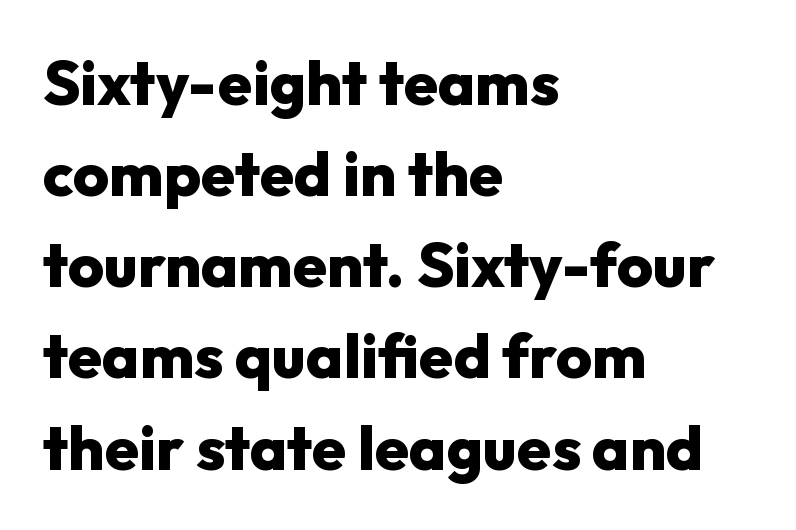
Q: Is the text bold? A: Yes.
Q: Is the text italic (slanted)? A: No, it is upright.
Q: Is the typeface a serif or a sans-serif typeface? A: Sans-serif.
Q: Is the text underlined? A: No.
Q: How is the paragraph aligned? A: Left-aligned.
Q: Is the spacing between letters normal or unusually wide? A: Normal.
Q: Is the spacing between lines tight, normal or loose? A: Normal.
Q: Width (condensed, normal, or wide)? A: Normal.
Q: Stroke contrast? A: Low.
Q: x-height? A: Medium.
Q: Monospaced? A: No.
